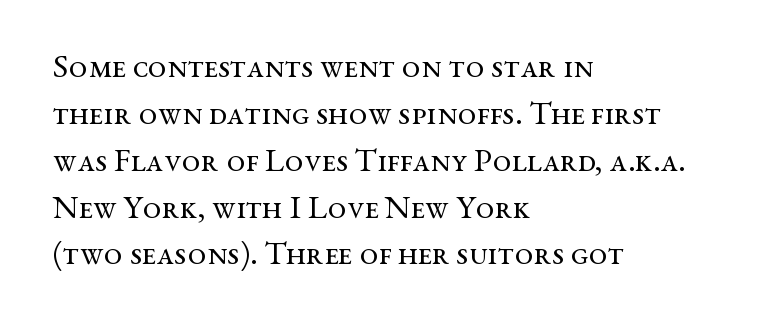
Q: Is the text bold? A: No.
Q: Is the text italic (slanted)? A: No, it is upright.
Q: Is the typeface a serif or a sans-serif typeface? A: Serif.
Q: Is the text underlined? A: No.
Q: How is the paragraph aligned? A: Left-aligned.
Q: Is the spacing between letters normal or unusually wide? A: Normal.
Q: Is the spacing between lines tight, normal or loose? A: Normal.
Q: Width (condensed, normal, or wide)? A: Wide.
Q: Stroke contrast? A: Medium.
Q: x-height? A: Medium.
Q: Monospaced? A: No.
